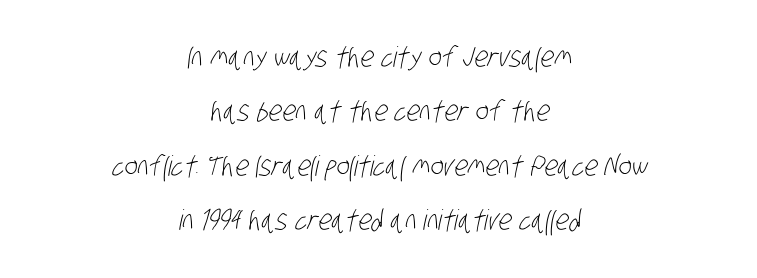
Q: Is the text bold? A: No.
Q: Is the typeface a serif or a sans-serif typeface? A: Sans-serif.
Q: Is the text underlined? A: No.
Q: How is the paragraph aligned? A: Centered.
Q: Is the spacing between letters normal or unusually wide? A: Normal.
Q: Is the spacing between lines tight, normal or loose? A: Loose.
Q: Width (condensed, normal, or wide)? A: Condensed.
Q: Stroke contrast? A: Low.
Q: x-height? A: Large.
Q: Monospaced? A: No.
